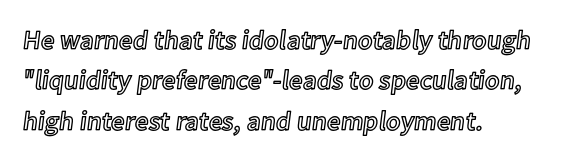
{"underline": "no", "align": "left", "line_spacing": "normal", "line_spacing_ratio": 1.5, "letter_spacing": "normal", "letter_spacing_em": 0.0, "glyph_px": 27}
